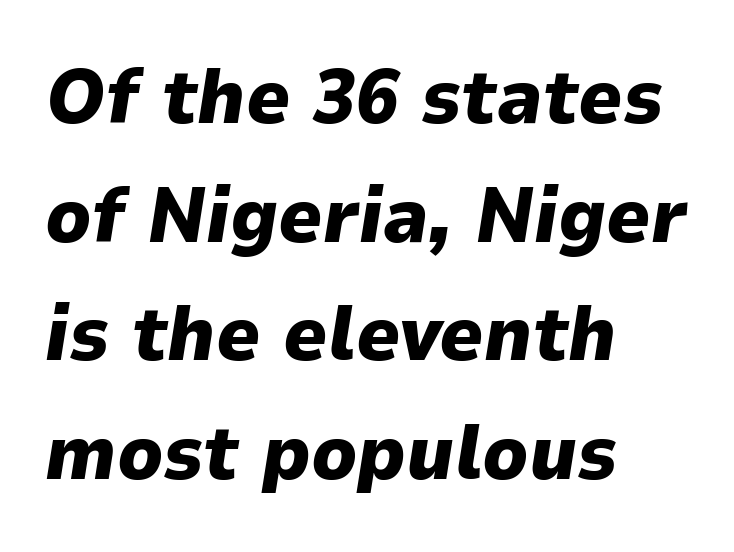
{"italic": "yes", "lean": "right", "slant_degrees": 9, "bold": "yes", "weight": "heavy", "width": "normal", "stroke_contrast": "low", "x_height": "medium", "monospaced": "no", "underline": "no", "align": "left", "line_spacing": "normal", "line_spacing_ratio": 1.54, "letter_spacing": "normal", "letter_spacing_em": 0.0, "glyph_px": 77}
